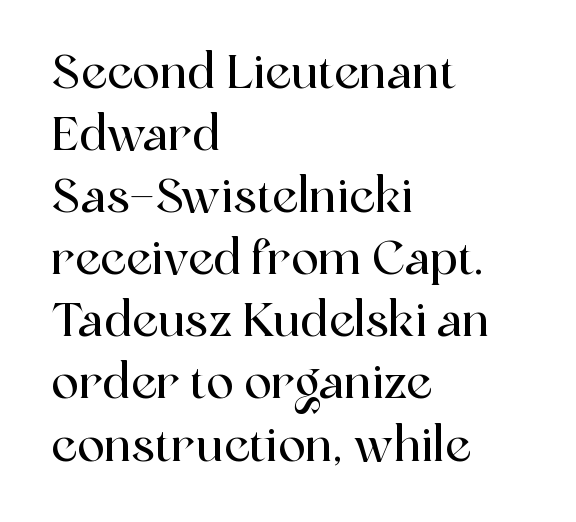
The image shows 46 px serif type, upright; set left-aligned, normal line spacing (1.35x), normal letter spacing, not underlined; a medium x-height.
